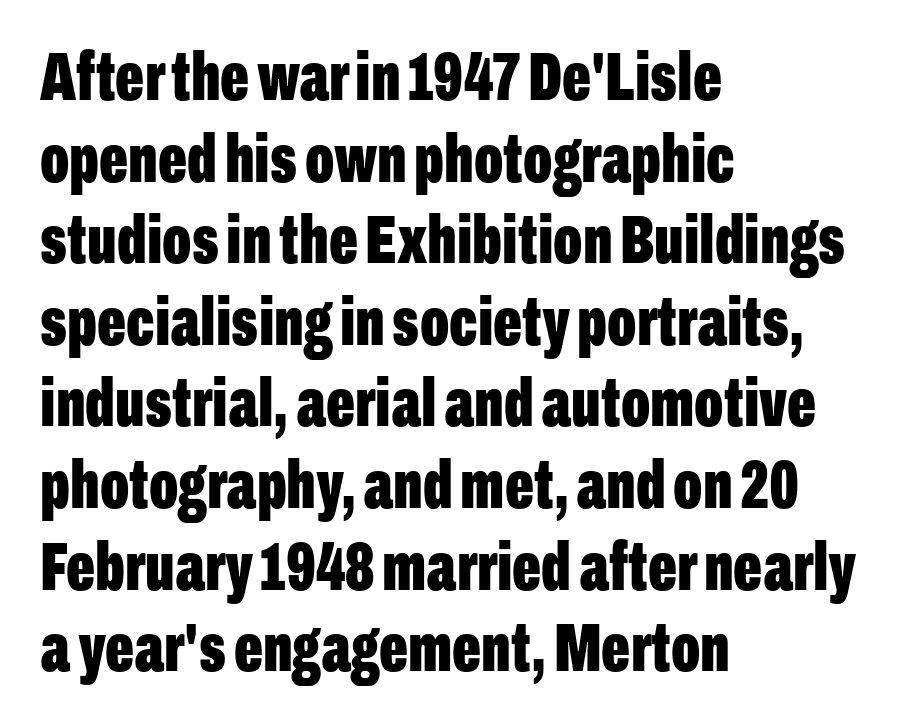
{"serif": "no", "italic": "no", "bold": "yes", "weight": "bold", "width": "condensed", "stroke_contrast": "low", "x_height": "medium", "monospaced": "no", "underline": "no", "align": "left", "line_spacing_ratio": 1.2, "letter_spacing": "normal", "letter_spacing_em": 0.0, "glyph_px": 68}
